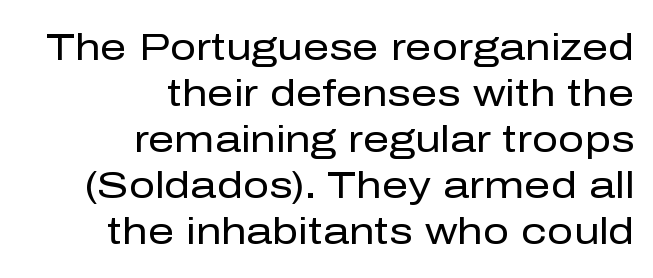
{"serif": "no", "italic": "no", "bold": "no", "weight": "regular", "width": "normal", "stroke_contrast": "low", "x_height": "medium", "monospaced": "no", "underline": "no", "align": "right", "line_spacing_ratio": 1.24, "letter_spacing": "normal", "letter_spacing_em": 0.0, "glyph_px": 37}
